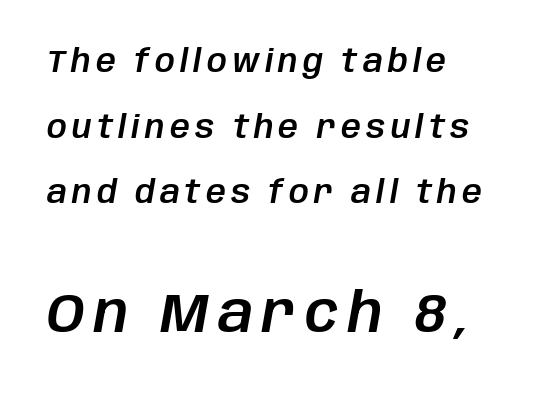
The image shows 55 px text type, italic (leaning right); set loose line spacing (2.12x), not underlined; the second (bottom) block is 1.77x larger; low stroke contrast and a large x-height.
